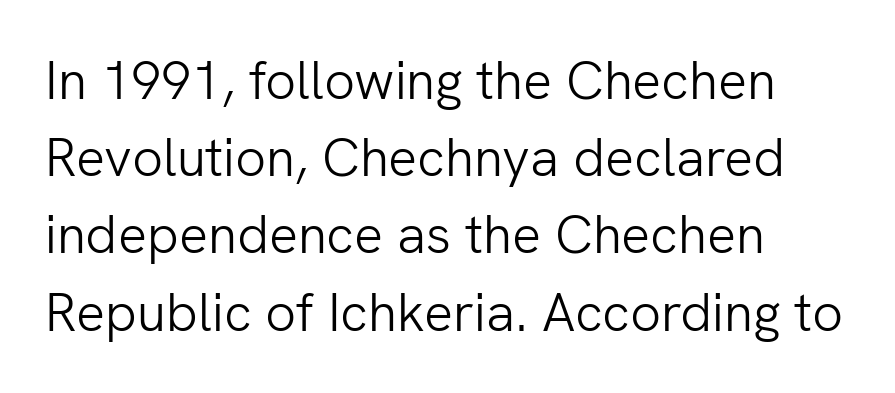
Q: Is the text bold? A: No.
Q: Is the text italic (slanted)? A: No, it is upright.
Q: Is the typeface a serif or a sans-serif typeface? A: Sans-serif.
Q: Is the text underlined? A: No.
Q: How is the paragraph aligned? A: Left-aligned.
Q: Is the spacing between letters normal or unusually wide? A: Normal.
Q: Is the spacing between lines tight, normal or loose? A: Normal.
Q: Width (condensed, normal, or wide)? A: Normal.
Q: Stroke contrast? A: Low.
Q: x-height? A: Medium.
Q: Monospaced? A: No.
